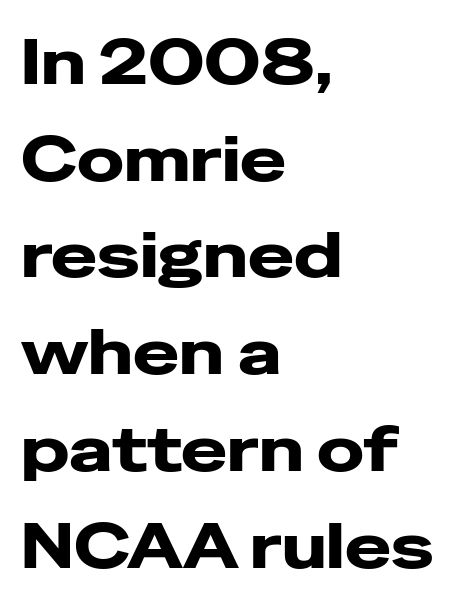
{"serif": "no", "italic": "no", "width": "wide", "stroke_contrast": "low", "x_height": "medium", "monospaced": "no", "underline": "no", "align": "left", "line_spacing": "normal", "line_spacing_ratio": 1.56, "letter_spacing": "normal", "letter_spacing_em": 0.0, "glyph_px": 62}
